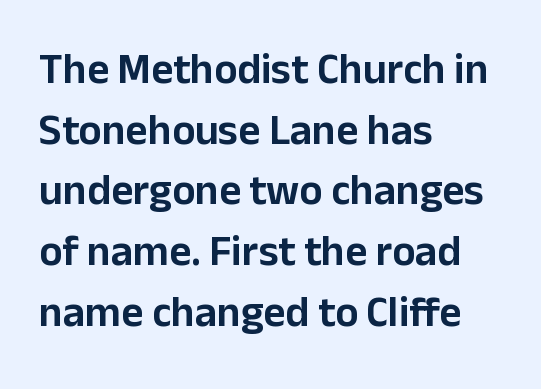
Q: Is the text italic (slanted)? A: No, it is upright.
Q: Is the typeface a serif or a sans-serif typeface? A: Sans-serif.
Q: Is the text underlined? A: No.
Q: How is the paragraph aligned? A: Left-aligned.
Q: Is the spacing between letters normal or unusually wide? A: Normal.
Q: Is the spacing between lines tight, normal or loose? A: Normal.
Q: Width (condensed, normal, or wide)? A: Normal.
Q: Stroke contrast? A: Low.
Q: x-height? A: Medium.
Q: Monospaced? A: No.
